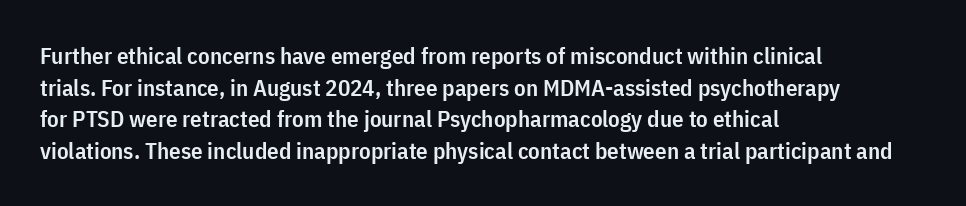
The image shows 23 px text type, upright; set left-aligned, normal line spacing (1.37x), normal letter spacing, not underlined.
